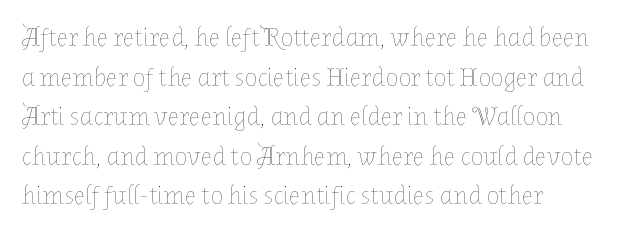
Q: Is the text bold? A: No.
Q: Is the text italic (slanted)? A: No, it is upright.
Q: Is the text underlined? A: No.
Q: Is the spacing between letters normal or unusually wide? A: Normal.
Q: Is the spacing between lines tight, normal or loose? A: Normal.
